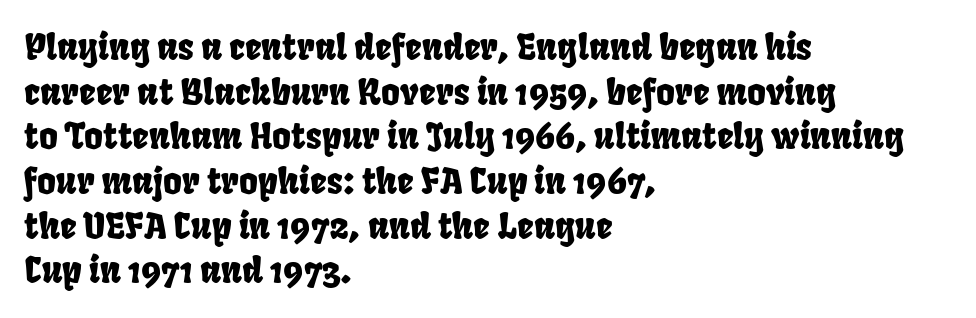
The image shows 36 px condensed sans-serif type; set left-aligned, line spacing 1.24x, normal letter spacing, not underlined; low stroke contrast and a large x-height.
